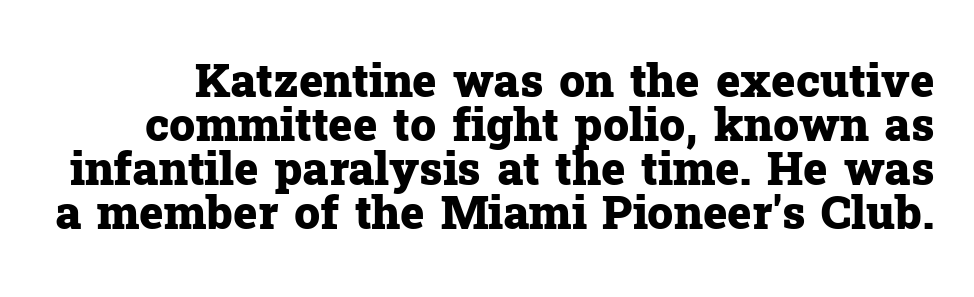
{"serif": "yes", "italic": "no", "bold": "yes", "weight": "heavy", "width": "normal", "stroke_contrast": "low", "x_height": "medium", "monospaced": "no", "underline": "no", "line_spacing": "tight", "line_spacing_ratio": 0.96, "letter_spacing": "normal", "letter_spacing_em": 0.0, "glyph_px": 46}
